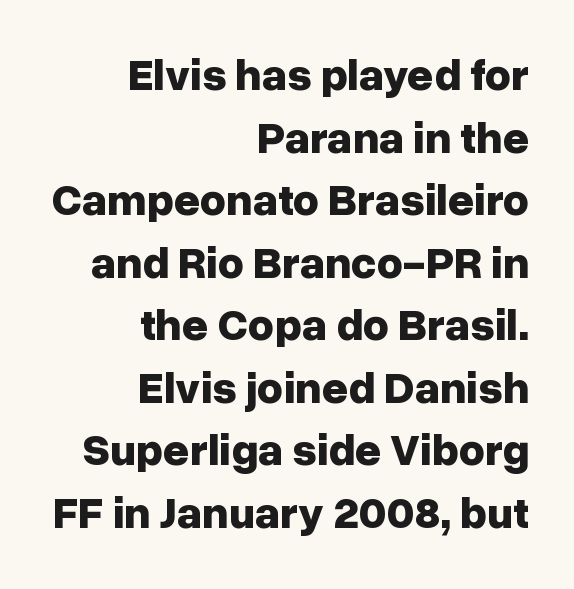
Q: Is the text bold? A: Yes.
Q: Is the text italic (slanted)? A: No, it is upright.
Q: Is the typeface a serif or a sans-serif typeface? A: Sans-serif.
Q: Is the text underlined? A: No.
Q: How is the paragraph aligned? A: Right-aligned.
Q: Is the spacing between letters normal or unusually wide? A: Normal.
Q: Is the spacing between lines tight, normal or loose? A: Normal.
Q: Width (condensed, normal, or wide)? A: Normal.
Q: Stroke contrast? A: Low.
Q: x-height? A: Medium.
Q: Monospaced? A: No.
